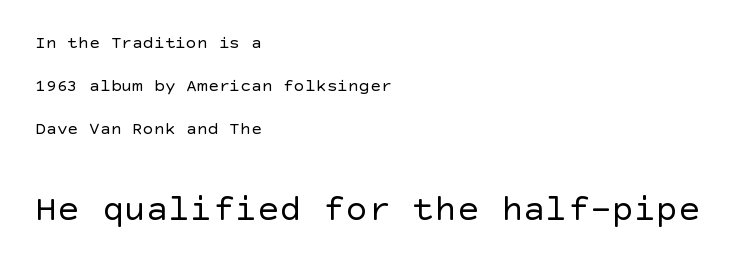
Q: Is the text bold? A: No.
Q: Is the text italic (slanted)? A: No, it is upright.
Q: Is the typeface a serif or a sans-serif typeface? A: Sans-serif.
Q: Is the text underlined? A: No.
Q: How is the paragraph aligned? A: Left-aligned.
Q: Is the spacing between letters normal or unusually wide? A: Normal.
Q: Is the spacing between lines tight, normal or loose? A: Loose.
Q: Which block of text is set in a larger size, the first (top) or the second (bottom)? A: The second (bottom) one.
Q: Width (condensed, normal, or wide)? A: Normal.
Q: x-height? A: Large.
